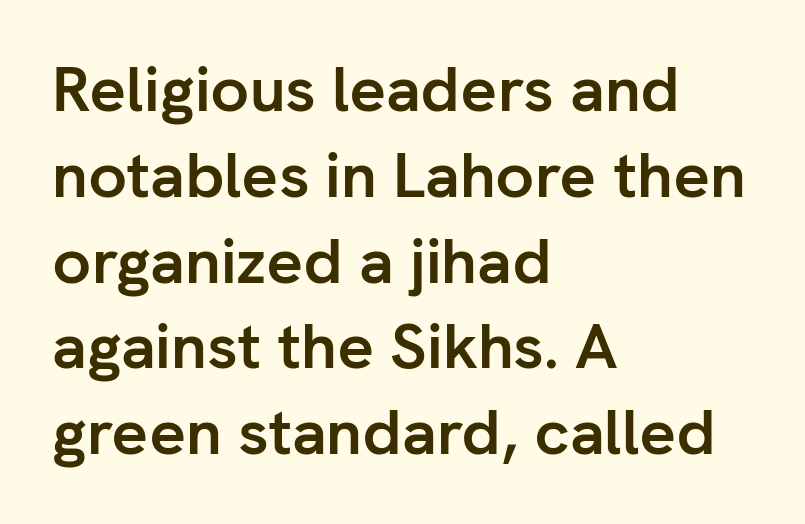
Q: Is the text bold? A: Yes.
Q: Is the text italic (slanted)? A: No, it is upright.
Q: Is the typeface a serif or a sans-serif typeface? A: Sans-serif.
Q: Is the text underlined? A: No.
Q: How is the paragraph aligned? A: Left-aligned.
Q: Is the spacing between letters normal or unusually wide? A: Normal.
Q: Is the spacing between lines tight, normal or loose? A: Normal.
Q: Width (condensed, normal, or wide)? A: Normal.
Q: Stroke contrast? A: Low.
Q: x-height? A: Medium.
Q: Monospaced? A: No.
